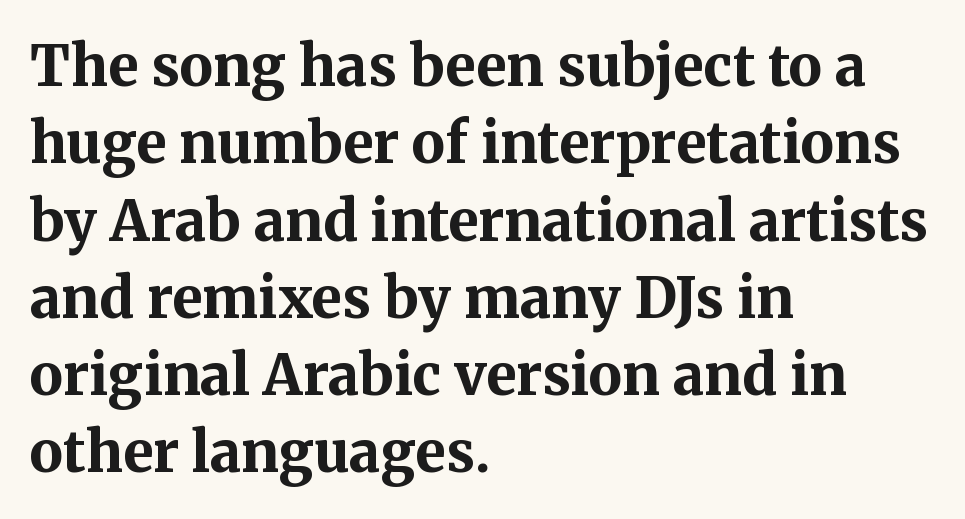
Q: Is the text bold? A: Yes.
Q: Is the text italic (slanted)? A: No, it is upright.
Q: Is the typeface a serif or a sans-serif typeface? A: Serif.
Q: Is the text underlined? A: No.
Q: How is the paragraph aligned? A: Left-aligned.
Q: Is the spacing between letters normal or unusually wide? A: Normal.
Q: Is the spacing between lines tight, normal or loose? A: Normal.
Q: Width (condensed, normal, or wide)? A: Normal.
Q: Stroke contrast? A: Medium.
Q: x-height? A: Medium.
Q: Monospaced? A: No.
